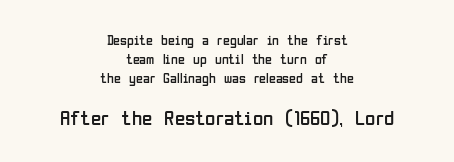
Q: Is the text bold? A: No.
Q: Is the text italic (slanted)? A: No, it is upright.
Q: Is the text underlined? A: No.
Q: How is the paragraph aligned? A: Centered.
Q: Is the spacing between letters normal or unusually wide? A: Normal.
Q: Is the spacing between lines tight, normal or loose? A: Normal.
Q: Which block of text is set in a larger size, the first (top) or the second (bottom)? A: The second (bottom) one.
